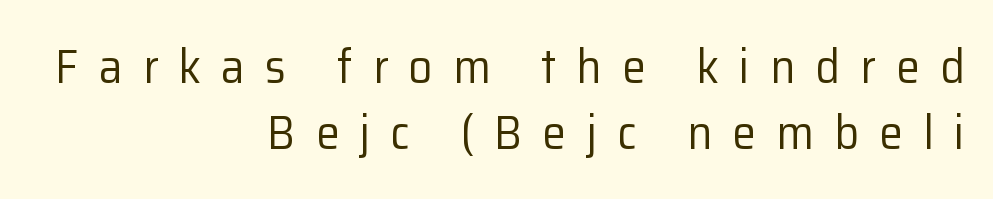
The rendering inserts visible extra space after every character. What's the leading like? Ordinary, nothing unusual. Notice how the stems are strictly vertical — no italics here. Is this a fixed-width face? No — the glyphs have proportional, varying widths. Caption: face not bold, strokes unweighted. Reading down the block, your eye finds every line finishing at a fixed right position.
